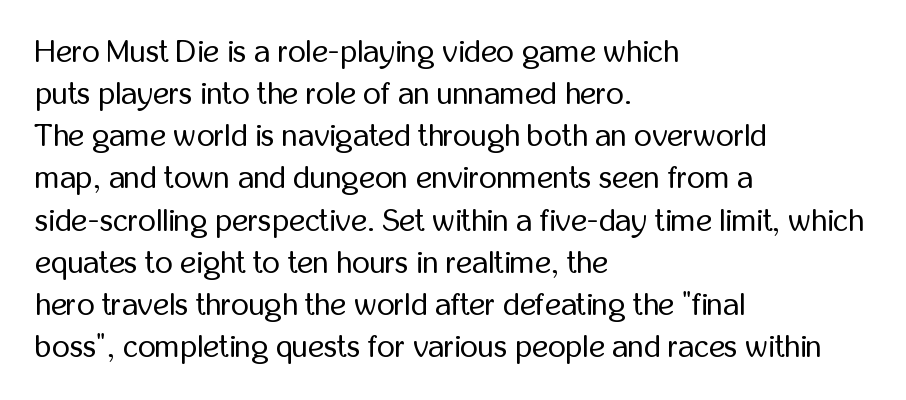
{"serif": "no", "italic": "no", "bold": "no", "weight": "regular", "width": "condensed", "stroke_contrast": "low", "x_height": "medium", "monospaced": "no", "underline": "no", "align": "left", "line_spacing": "normal", "line_spacing_ratio": 1.36, "letter_spacing": "normal", "letter_spacing_em": 0.0, "glyph_px": 31}
